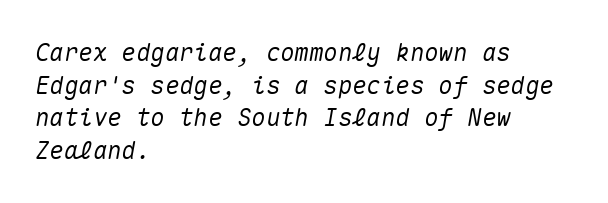
The image shows 24 px text type, italic (leaning right); set left-aligned, normal line spacing (1.36x), normal letter spacing, not underlined.
